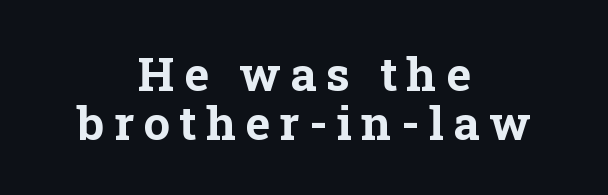
The image shows 47 px bold serif type, upright; set centered, tight line spacing (1.05x), unusually wide letter spacing (+0.2 em), not underlined; low stroke contrast and a medium x-height.
